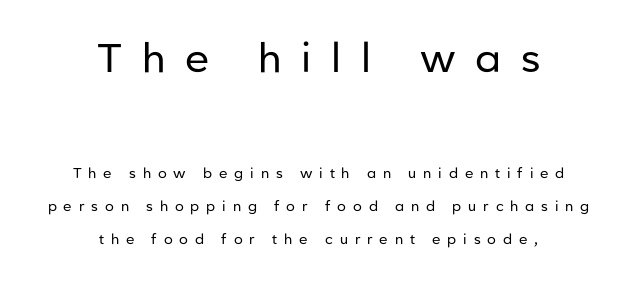
Letter spacing: wide. The block sitting higher on the canvas is the one with enlarged characters. The type family on display is of the sans-serif kind. These glyphs show unthickened strokes, regular width or finer.
